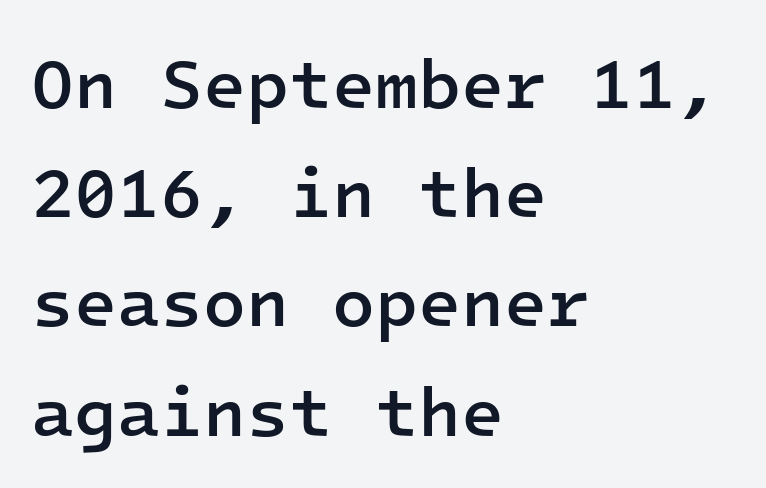
Q: Is the text bold? A: Semi-bold.
Q: Is the text italic (slanted)? A: No, it is upright.
Q: Is the typeface a serif or a sans-serif typeface? A: Sans-serif.
Q: Is the text underlined? A: No.
Q: How is the paragraph aligned? A: Left-aligned.
Q: Is the spacing between letters normal or unusually wide? A: Normal.
Q: Is the spacing between lines tight, normal or loose? A: Normal.
Q: Width (condensed, normal, or wide)? A: Normal.
Q: Stroke contrast? A: Low.
Q: x-height? A: Medium.
Q: Monospaced? A: Yes.
